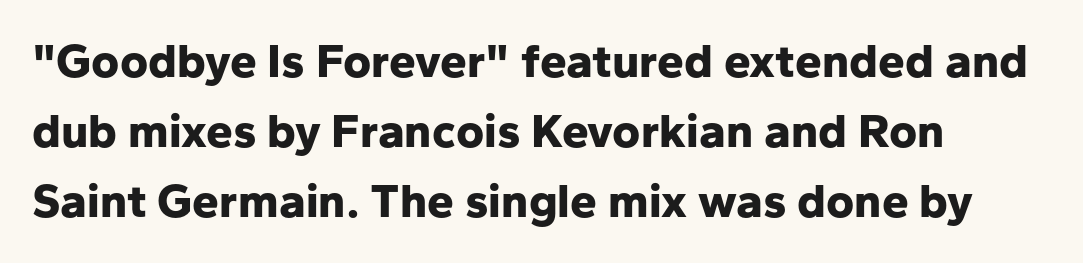
Q: Is the text bold? A: Yes.
Q: Is the text italic (slanted)? A: No, it is upright.
Q: Is the typeface a serif or a sans-serif typeface? A: Sans-serif.
Q: Is the text underlined? A: No.
Q: How is the paragraph aligned? A: Left-aligned.
Q: Is the spacing between letters normal or unusually wide? A: Normal.
Q: Is the spacing between lines tight, normal or loose? A: Normal.
Q: Width (condensed, normal, or wide)? A: Normal.
Q: Stroke contrast? A: Low.
Q: x-height? A: Medium.
Q: Monospaced? A: No.
